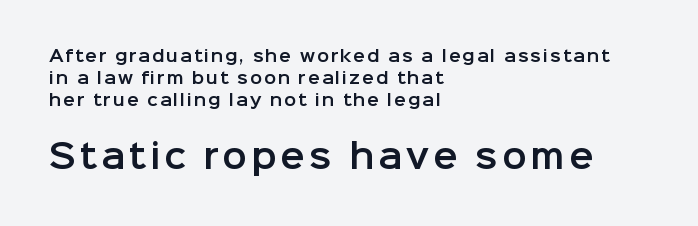
Q: Is the text italic (slanted)? A: No, it is upright.
Q: Is the typeface a serif or a sans-serif typeface? A: Sans-serif.
Q: Is the text underlined? A: No.
Q: How is the paragraph aligned? A: Left-aligned.
Q: Is the spacing between lines tight, normal or loose? A: Normal.
Q: Which block of text is set in a larger size, the first (top) or the second (bottom)? A: The second (bottom) one.
Q: Width (condensed, normal, or wide)? A: Normal.
Q: Stroke contrast? A: Low.
Q: x-height? A: Medium.
Q: Monospaced? A: No.
